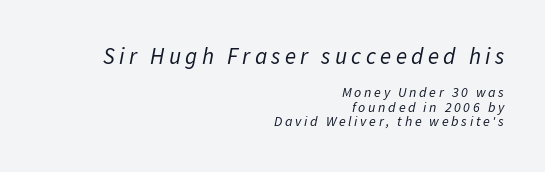
Q: Is the text bold? A: No.
Q: Is the text italic (slanted)? A: Yes, it leans right by about 11 degrees.
Q: Is the text underlined? A: No.
Q: How is the paragraph aligned? A: Right-aligned.
Q: Is the spacing between lines tight, normal or loose? A: Tight.
Q: Which block of text is set in a larger size, the first (top) or the second (bottom)? A: The first (top) one.
